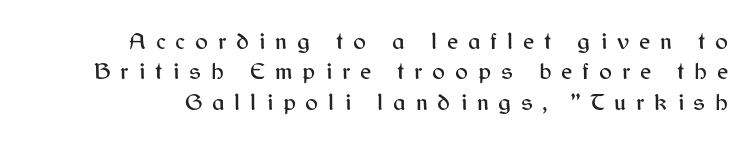
Q: Is the text italic (slanted)? A: No, it is upright.
Q: Is the text underlined? A: No.
Q: Is the spacing between letters normal or unusually wide? A: Unusually wide.
Q: Is the spacing between lines tight, normal or loose? A: Normal.
